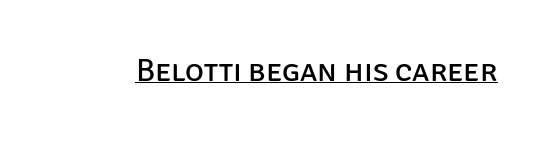
Q: Is the text bold? A: No.
Q: Is the text italic (slanted)? A: No, it is upright.
Q: Is the typeface a serif or a sans-serif typeface? A: Sans-serif.
Q: Is the text underlined? A: Yes.
Q: Is the spacing between letters normal or unusually wide? A: Normal.
Q: Width (condensed, normal, or wide)? A: Normal.
Q: Stroke contrast? A: Low.
Q: x-height? A: Large.
Q: Monospaced? A: No.
